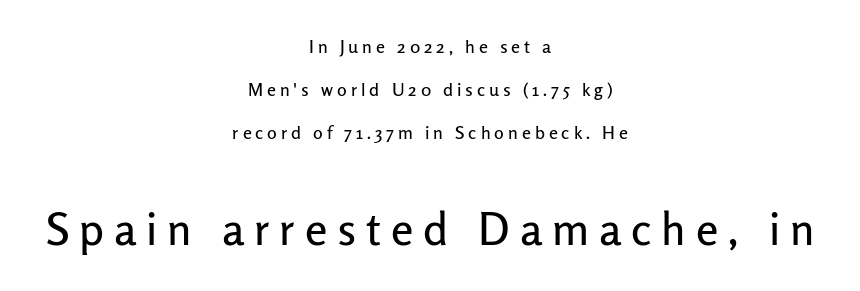
The passage shown stacks its lines with a broad gap. The whitespace from short lines is split evenly between both sides. Does the lettering tilt? It doesn't — this is upright. Do the characters align in a grid? No, the font is proportional. Between these two stacked blocks, the lower one wins on size.
